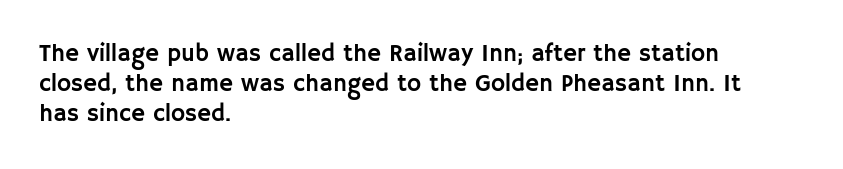
The lines in this sample share a left origin and differ only in where they stop. Tracking here is standard; glyphs follow each other at the usual distance. How would I describe the line gaps? Plain and ordinary. You can tell it's not italic because the verticals are truly vertical.
